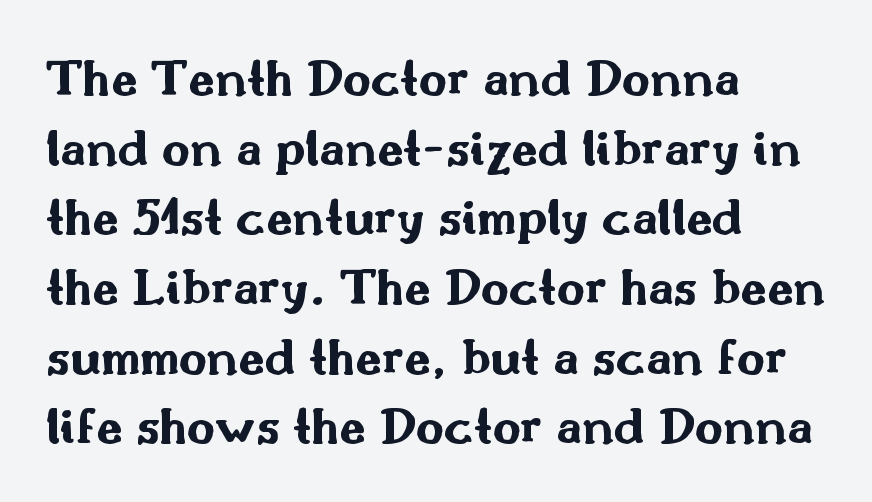
Q: Is the text bold? A: Yes.
Q: Is the text italic (slanted)? A: No, it is upright.
Q: Is the typeface a serif or a sans-serif typeface? A: Sans-serif.
Q: Is the text underlined? A: No.
Q: How is the paragraph aligned? A: Left-aligned.
Q: Is the spacing between letters normal or unusually wide? A: Normal.
Q: Is the spacing between lines tight, normal or loose? A: Normal.
Q: Width (condensed, normal, or wide)? A: Wide.
Q: Stroke contrast? A: Medium.
Q: x-height? A: Small.
Q: Monospaced? A: No.
